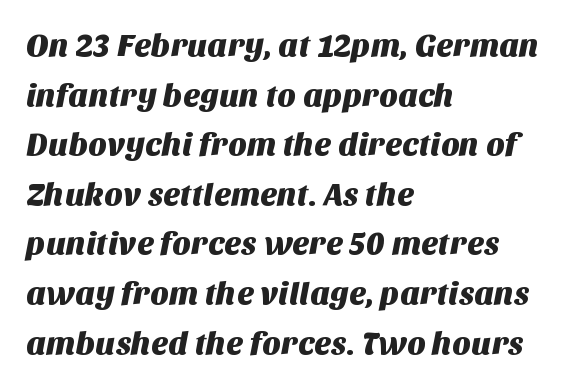
Think of a printed novel: that variable character pitch is what you see here. Short and long lines alike share a common starting point at left. Each letter's strokes conclude bluntly, with no projecting serifs. The leading is moderate, giving the passage an even texture. Each row of text sits above clean, open space.
